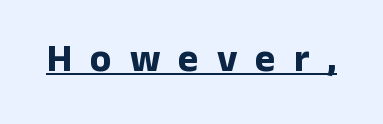
{"serif": "no", "italic": "no", "bold": "yes", "weight": "bold", "width": "normal", "stroke_contrast": "low", "x_height": "medium", "monospaced": "no", "underline": "yes", "letter_spacing": "wide", "letter_spacing_em": 0.46, "glyph_px": 39}
